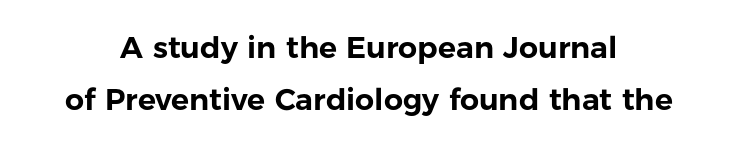
Classification — sans serif. Proportional: the letters do not fall into vertical columns. Short note: letters normally spaced. Horizontally, the lines are justified to the midpoint only. Beneath every word, the page is bare.
